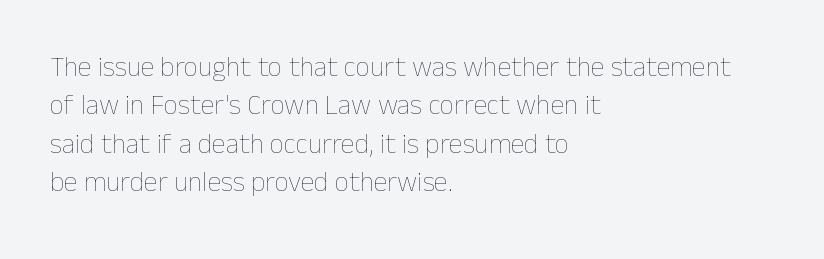
The image shows 28 px thin type, upright; set left-aligned, normal line spacing (1.37x), normal letter spacing, not underlined; low stroke contrast and a medium x-height.
